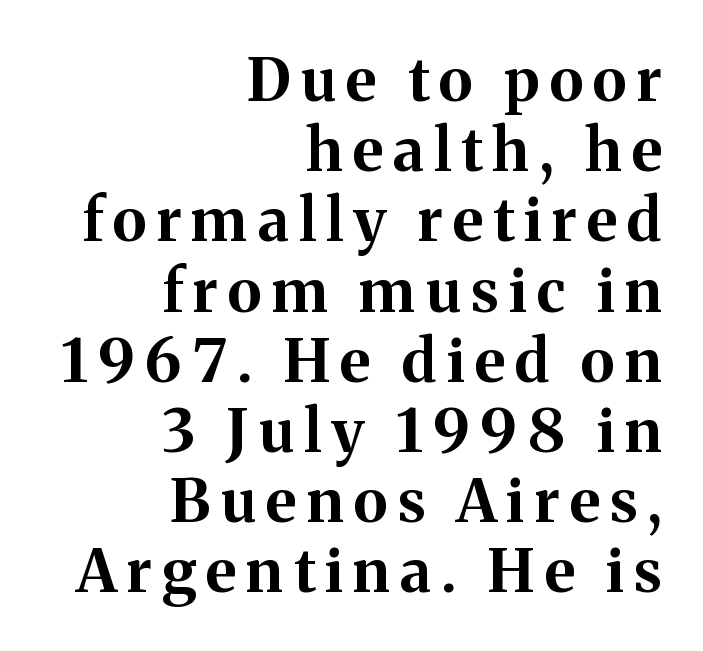
Q: Is the text bold? A: Yes.
Q: Is the text italic (slanted)? A: No, it is upright.
Q: Is the typeface a serif or a sans-serif typeface? A: Serif.
Q: Is the text underlined? A: No.
Q: How is the paragraph aligned? A: Right-aligned.
Q: Width (condensed, normal, or wide)? A: Normal.
Q: Stroke contrast? A: Medium.
Q: x-height? A: Medium.
Q: Monospaced? A: No.
